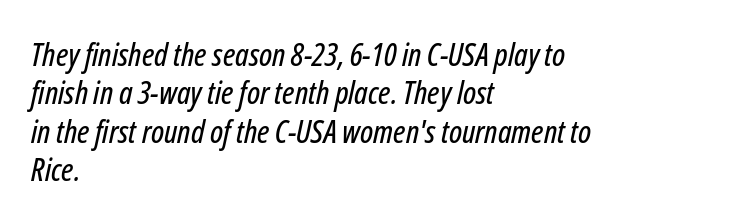
Q: Is the text italic (slanted)? A: Yes, it leans right by about 12 degrees.
Q: Is the text underlined? A: No.
Q: How is the paragraph aligned? A: Left-aligned.
Q: Is the spacing between letters normal or unusually wide? A: Normal.
Q: Width (condensed, normal, or wide)? A: Condensed.
Q: Stroke contrast? A: Low.
Q: x-height? A: Medium.
Q: Monospaced? A: No.
